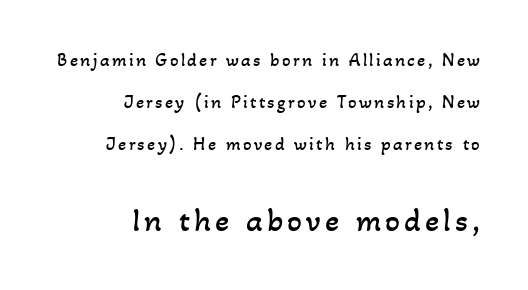
Q: Is the text bold? A: No.
Q: Is the text underlined? A: No.
Q: How is the paragraph aligned? A: Right-aligned.
Q: Is the spacing between lines tight, normal or loose? A: Loose.
Q: Which block of text is set in a larger size, the first (top) or the second (bottom)? A: The second (bottom) one.
Q: Width (condensed, normal, or wide)? A: Normal.
Q: Stroke contrast? A: Low.
Q: x-height? A: Small.
Q: Monospaced? A: No.
